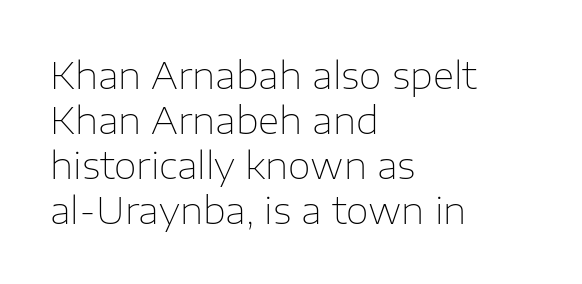
Nothing sits at the stroke ends, so this counts as sans-serif. A typesetter would call this proportional, since set widths differ per character. The font is comparable to plain body text, perhaps lighter. The baseline area is clear. Glyph-to-glyph distance matches everyday printed text. Typeset ragged right — the left edge is the straight one.
